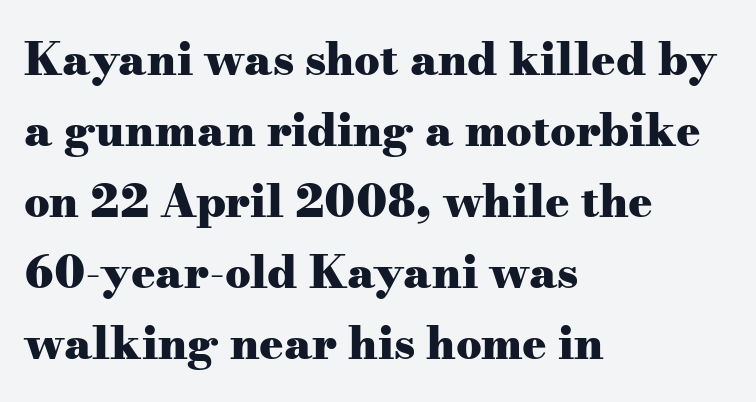
{"serif": "yes", "italic": "no", "bold": "yes", "weight": "heavy", "width": "wide", "stroke_contrast": "medium", "x_height": "small", "monospaced": "no", "underline": "no", "align": "left", "line_spacing": "normal", "line_spacing_ratio": 1.58, "letter_spacing": "normal", "letter_spacing_em": 0.0, "glyph_px": 45}
